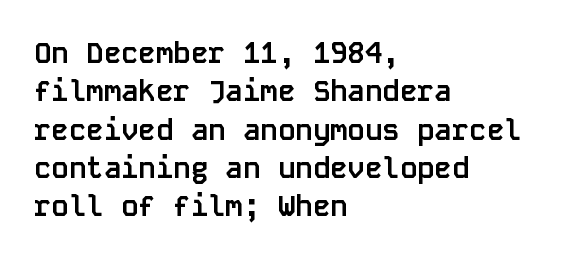
{"serif": "no", "italic": "no", "bold": "yes", "weight": "semibold", "width": "normal", "stroke_contrast": "low", "x_height": "large", "monospaced": "yes", "underline": "no", "align": "left", "line_spacing": "normal", "line_spacing_ratio": 1.32, "letter_spacing": "normal", "letter_spacing_em": 0.0, "glyph_px": 29}
